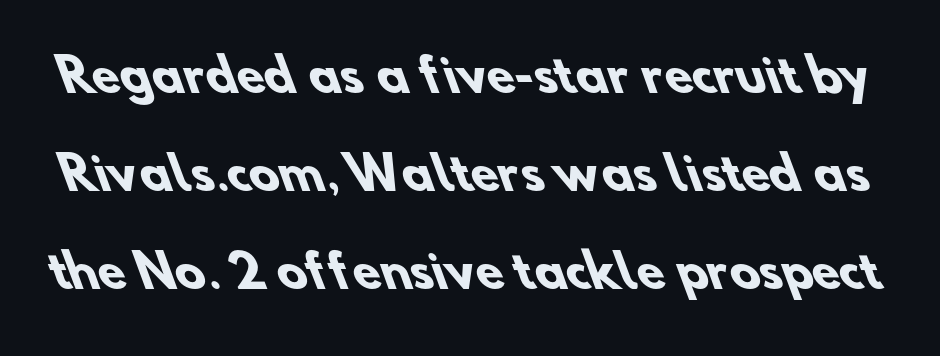
The letterforms sit shoulder to shoulder at normal distance. The line-height multiplier appears high, well above default. The rendering uses natural spacing where letterforms have individual widths. The space beneath each line is pristine and unruled. Font category for this specimen: sans-serif.
